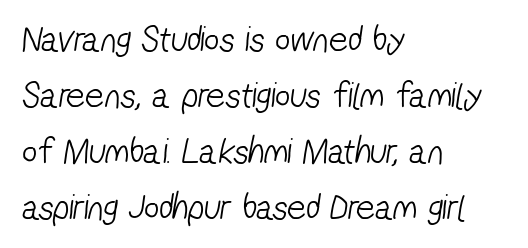
{"serif": "no", "bold": "no", "weight": "light", "width": "condensed", "stroke_contrast": "low", "x_height": "medium", "monospaced": "no", "underline": "no", "align": "left", "line_spacing": "normal", "line_spacing_ratio": 1.51, "letter_spacing": "normal", "letter_spacing_em": 0.0, "glyph_px": 37}
